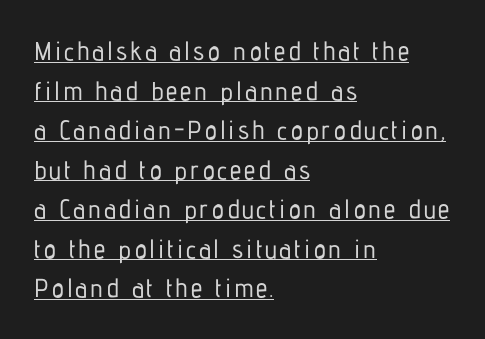
The block of text has a typical density, with ordinary space between rows. Alignment: flush left. What decoration does the sample have? An underline. Unlike italic type, these characters show no tilt at all.
